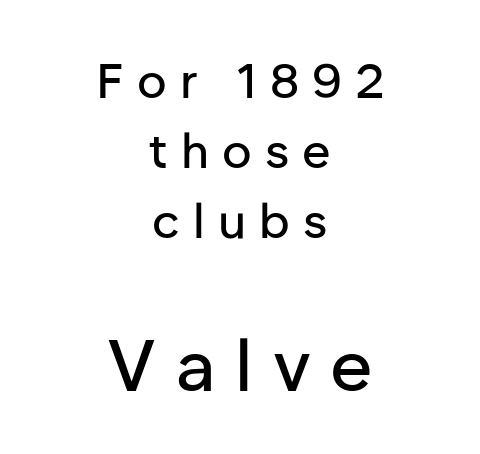
Tracking value appears strongly positive — letters spread wide. Vertically, the passage feels balanced, rows spaced as you'd expect. This is roman type, the default non-slanted kind. Nobody drew a line under any word here. Does the copy run flush right? No — it is centered line by line. The face used here is proportionally spaced, like ordinary book or web type.
